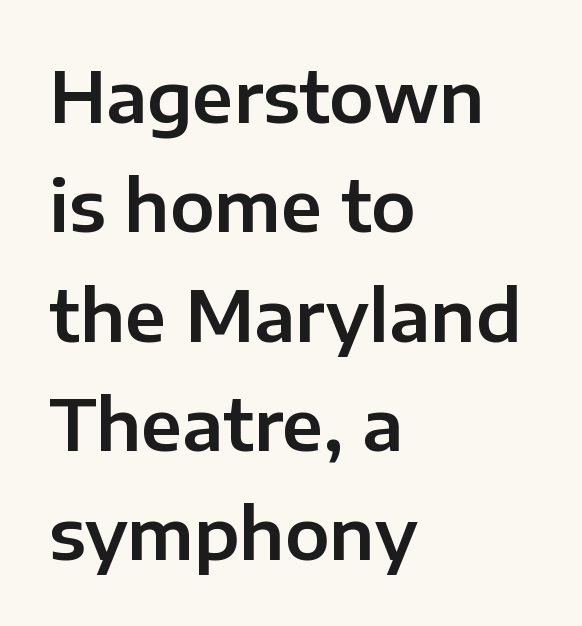
{"serif": "no", "italic": "no", "width": "normal", "stroke_contrast": "low", "x_height": "medium", "monospaced": "no", "underline": "no", "align": "left", "line_spacing": "normal", "line_spacing_ratio": 1.54, "letter_spacing": "normal", "letter_spacing_em": 0.0, "glyph_px": 71}
